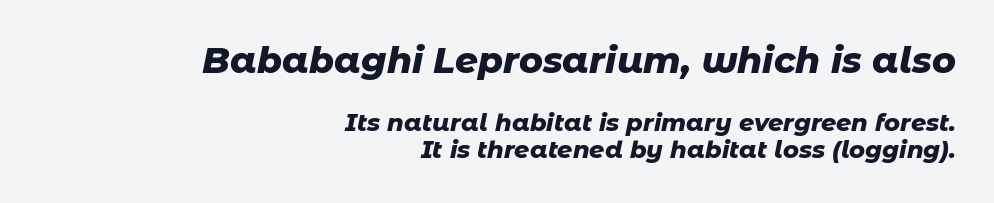
Q: Is the text bold? A: Yes.
Q: Is the text italic (slanted)? A: Yes, it leans right by about 11 degrees.
Q: Is the text underlined? A: No.
Q: How is the paragraph aligned? A: Right-aligned.
Q: Is the spacing between letters normal or unusually wide? A: Normal.
Q: Is the spacing between lines tight, normal or loose? A: Tight.
Q: Which block of text is set in a larger size, the first (top) or the second (bottom)? A: The first (top) one.
Q: Width (condensed, normal, or wide)? A: Normal.
Q: Stroke contrast? A: Low.
Q: x-height? A: Medium.
Q: Monospaced? A: No.
